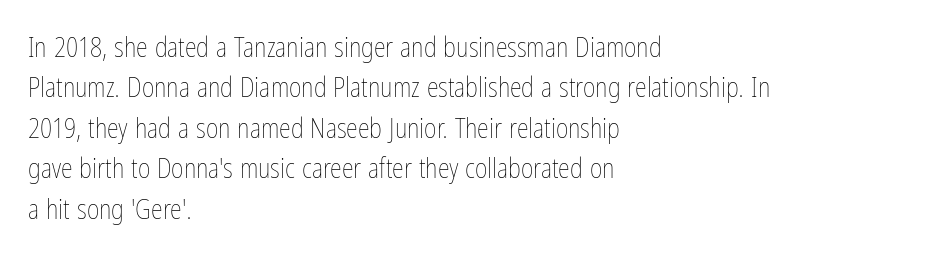
The image shows 27 px text type, upright; set left-aligned, normal line spacing (1.5x), normal letter spacing, not underlined.
